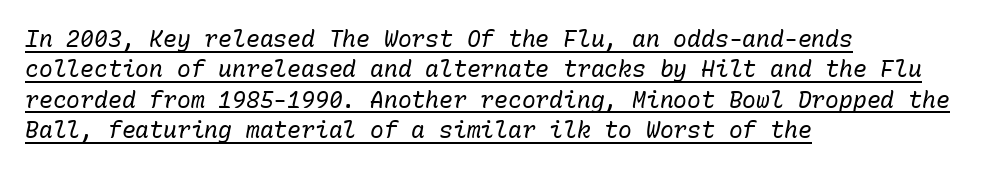
The image shows 23 px text type, italic (leaning right); set left-aligned, normal line spacing (1.32x), normal letter spacing, underlined.
